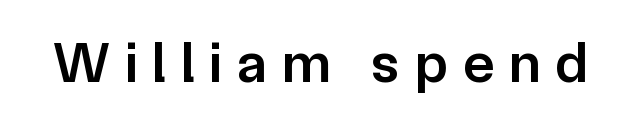
The image shows 57 px semibold sans-serif type, upright; set unusually wide letter spacing (+0.27 em), not underlined; low stroke contrast and a medium x-height.
